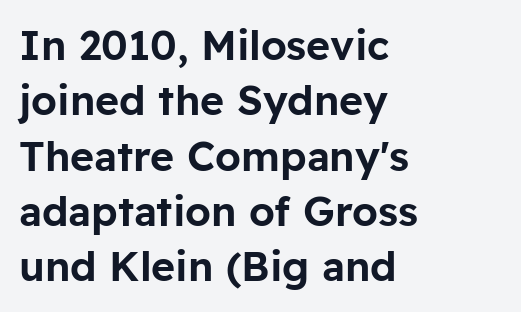
Q: Is the text italic (slanted)? A: No, it is upright.
Q: Is the typeface a serif or a sans-serif typeface? A: Sans-serif.
Q: Is the text underlined? A: No.
Q: How is the paragraph aligned? A: Left-aligned.
Q: Is the spacing between letters normal or unusually wide? A: Normal.
Q: Is the spacing between lines tight, normal or loose? A: Normal.
Q: Width (condensed, normal, or wide)? A: Normal.
Q: Stroke contrast? A: Low.
Q: x-height? A: Medium.
Q: Monospaced? A: No.
